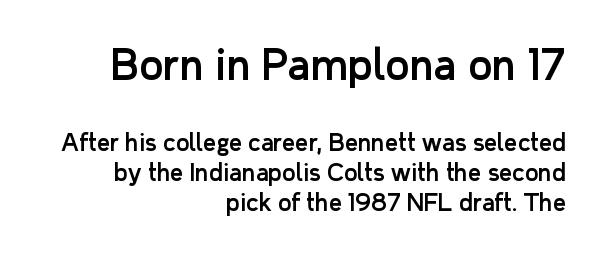
{"serif": "no", "italic": "no", "width": "normal", "stroke_contrast": "low", "x_height": "medium", "monospaced": "no", "underline": "no", "align": "right", "line_spacing": "normal", "line_spacing_ratio": 1.3, "letter_spacing": "normal", "letter_spacing_em": 0.0, "larger_block": "first", "size_ratio": 1.78, "glyph_px": 41}
